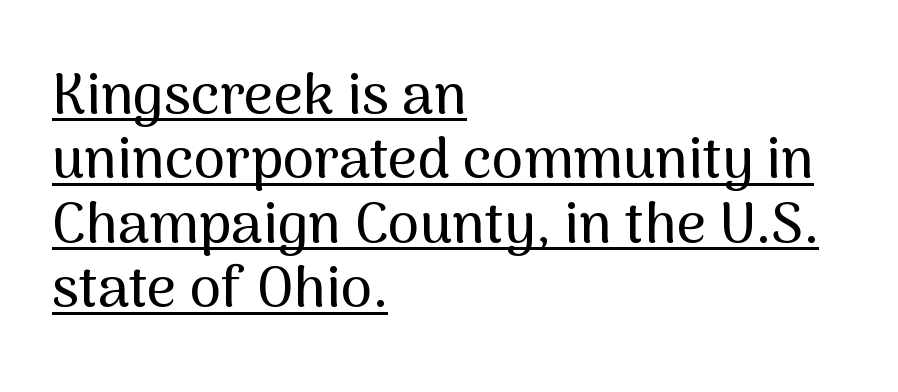
Q: Is the text italic (slanted)? A: No, it is upright.
Q: Is the typeface a serif or a sans-serif typeface? A: Sans-serif.
Q: Is the text underlined? A: Yes.
Q: How is the paragraph aligned? A: Left-aligned.
Q: Is the spacing between letters normal or unusually wide? A: Normal.
Q: Is the spacing between lines tight, normal or loose? A: Tight.
Q: Width (condensed, normal, or wide)? A: Normal.
Q: Stroke contrast? A: Medium.
Q: x-height? A: Medium.
Q: Monospaced? A: No.
